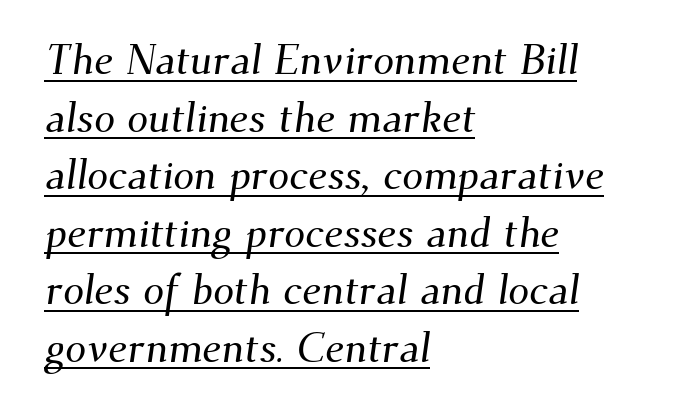
The image shows 42 px serif type; set left-aligned, normal line spacing (1.37x), normal letter spacing, underlined; medium stroke contrast and a small x-height.
